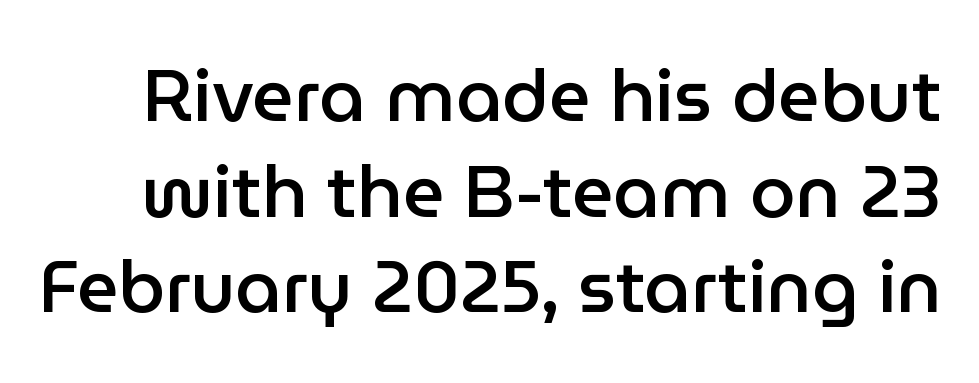
{"serif": "no", "italic": "no", "bold": "semi", "weight": "semibold", "width": "normal", "stroke_contrast": "low", "x_height": "medium", "monospaced": "no", "underline": "no", "line_spacing": "normal", "line_spacing_ratio": 1.31, "letter_spacing": "normal", "letter_spacing_em": 0.0, "glyph_px": 73}
